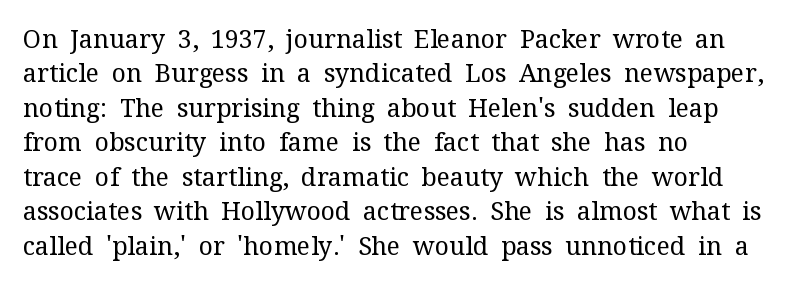
The image shows 25 px text type, upright; set left-aligned, normal line spacing (1.38x), normal letter spacing, not underlined.
